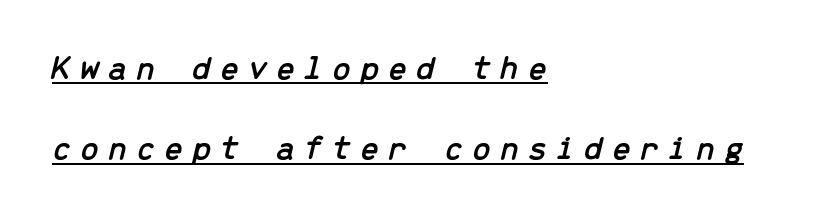
The image shows 35 px text type, italic (leaning right), monospaced; set left-aligned, loose line spacing (2.29x), unusually wide letter spacing (+0.24 em), underlined; low stroke contrast and a medium x-height.
